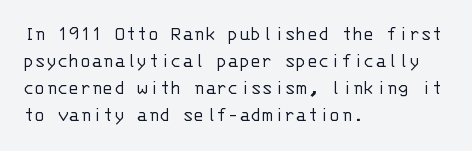
{"italic": "no", "bold": "no", "underline": "no", "align": "left", "line_spacing": "normal", "line_spacing_ratio": 1.28, "letter_spacing": "normal", "letter_spacing_em": 0.0, "glyph_px": 21}
